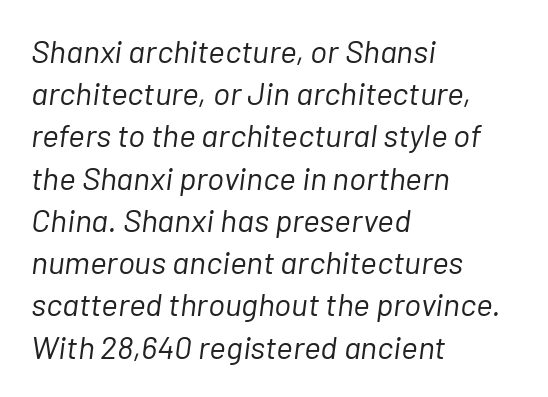
Nothing heavy about these letters — not bold at all. Posture: slanted. Horizontally, the lines are justified to the leading edge only. Only glyphs here, with clear space below each row.
